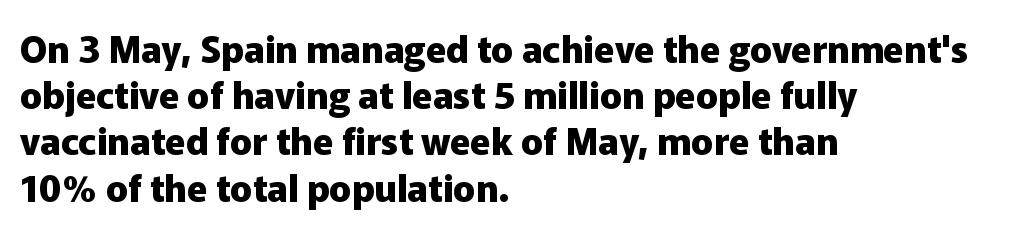
Q: Is the text bold? A: Yes.
Q: Is the text italic (slanted)? A: No, it is upright.
Q: Is the typeface a serif or a sans-serif typeface? A: Sans-serif.
Q: Is the text underlined? A: No.
Q: How is the paragraph aligned? A: Left-aligned.
Q: Is the spacing between letters normal or unusually wide? A: Normal.
Q: Is the spacing between lines tight, normal or loose? A: Normal.
Q: Width (condensed, normal, or wide)? A: Normal.
Q: Stroke contrast? A: Low.
Q: x-height? A: Medium.
Q: Monospaced? A: No.
